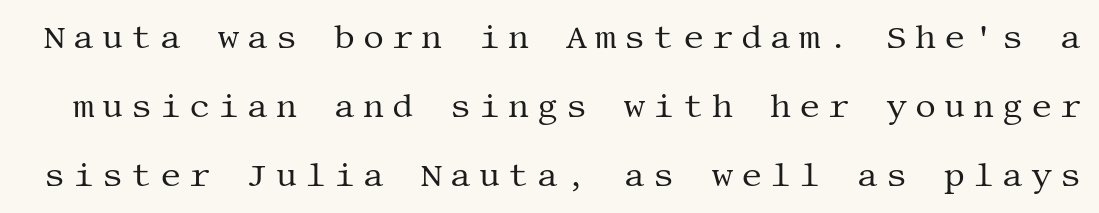
Does the leading feel generous? Absolutely, it's lavish. There is plenty of visible air inserted between adjacent glyphs. The text was rendered using a seriffed face with decorative stroke endings. The font's upright variant was chosen for this text. No letter is thick-stroked: the sample isn't bold. A clean baseline with only descenders dipping below it.
